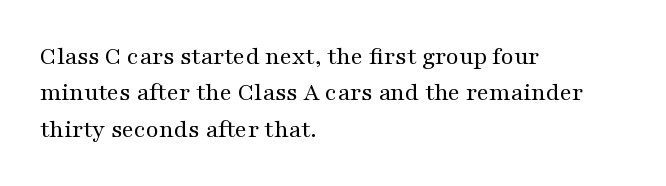
{"italic": "no", "bold": "no", "underline": "no", "align": "left", "line_spacing": "normal", "line_spacing_ratio": 1.4, "letter_spacing": "normal", "letter_spacing_em": 0.0, "glyph_px": 26}
